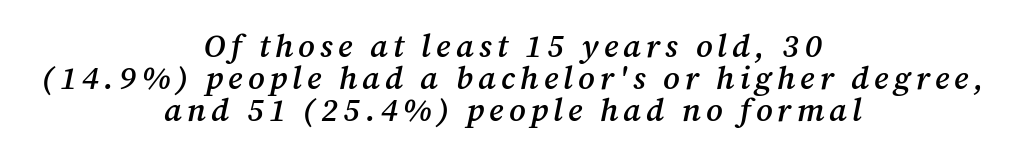
Characters are canted at an angle relative to the baseline's perpendicular. Compared with typical paragraphs, the rows here are closer together. Visually the block forms a symmetrical silhouette, jagged on both flanks. Is this a fixed-width face? No — the glyphs have proportional, varying widths.
